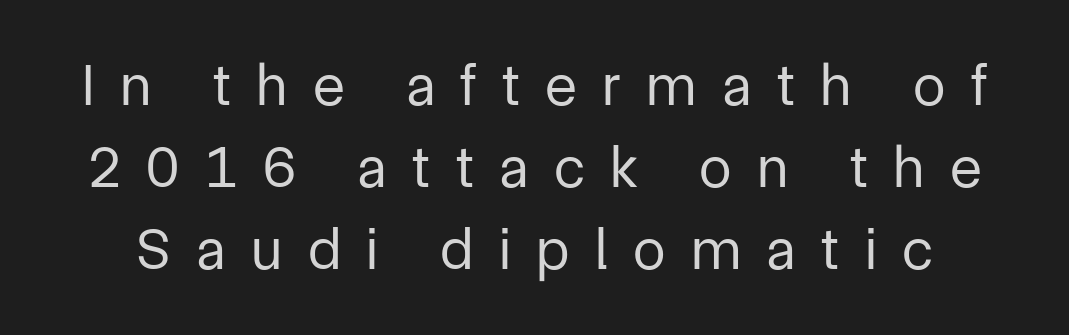
Q: Is the text bold? A: No.
Q: Is the text italic (slanted)? A: No, it is upright.
Q: Is the typeface a serif or a sans-serif typeface? A: Sans-serif.
Q: Is the text underlined? A: No.
Q: Is the spacing between letters normal or unusually wide? A: Unusually wide.
Q: Is the spacing between lines tight, normal or loose? A: Normal.
Q: Width (condensed, normal, or wide)? A: Normal.
Q: Stroke contrast? A: Low.
Q: x-height? A: Medium.
Q: Monospaced? A: No.
